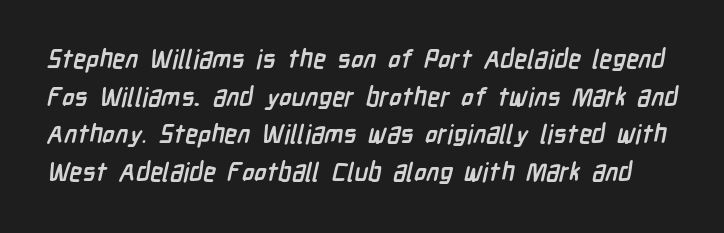
The image shows 26 px bold type; set normal line spacing (1.45x), normal letter spacing, not underlined.
